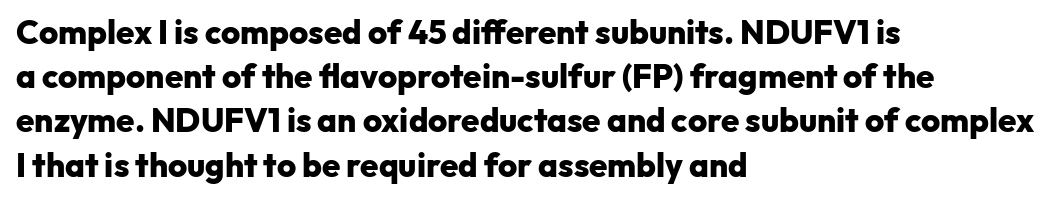
The image shows 33 px heavy sans-serif type, upright; set left-aligned, normal line spacing (1.34x), normal letter spacing, not underlined; low stroke contrast and a medium x-height.
